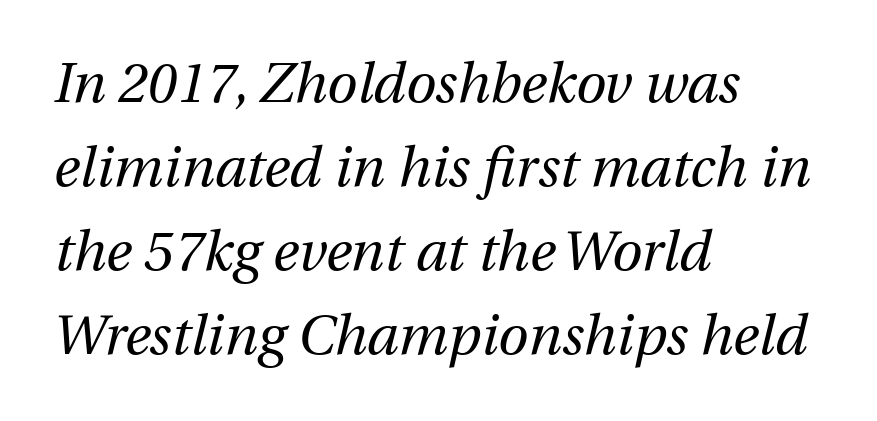
The ragged edge is on the right, which tells us the setting is flush left. Designer's note — italics engaged. A typesetter would call this zero additional tracking. Each row of text sits above clean, open space. How would I describe the line gaps? Plain and ordinary. Stems here are at most as thick as an everyday book face.
